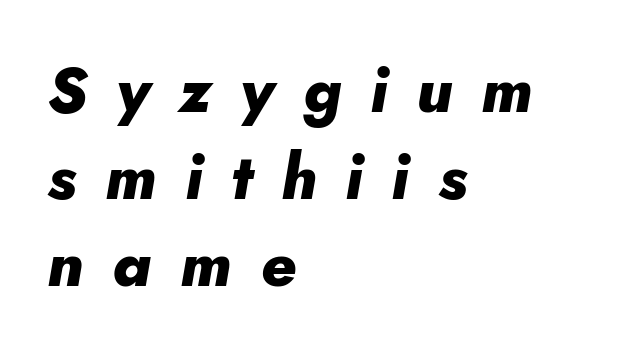
Q: Is the text bold? A: Yes.
Q: Is the text italic (slanted)? A: Yes, it leans right by about 10 degrees.
Q: Is the text underlined? A: No.
Q: How is the paragraph aligned? A: Left-aligned.
Q: Is the spacing between letters normal or unusually wide? A: Unusually wide.
Q: Is the spacing between lines tight, normal or loose? A: Normal.
Q: Width (condensed, normal, or wide)? A: Normal.
Q: Stroke contrast? A: Low.
Q: x-height? A: Small.
Q: Monospaced? A: No.
